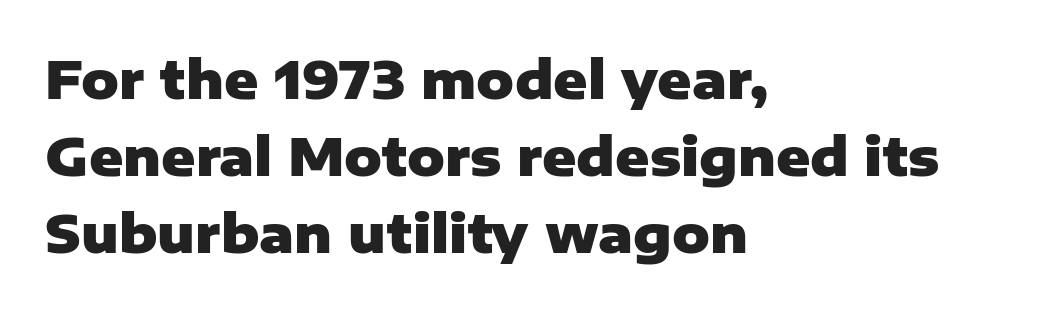
{"serif": "no", "italic": "no", "bold": "yes", "weight": "heavy", "width": "normal", "stroke_contrast": "low", "x_height": "medium", "monospaced": "no", "underline": "no", "align": "left", "line_spacing": "normal", "line_spacing_ratio": 1.48, "letter_spacing": "normal", "letter_spacing_em": 0.0, "glyph_px": 52}
